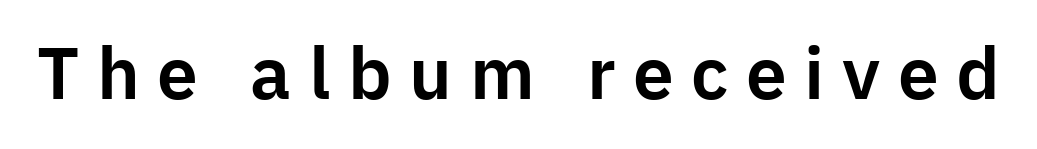
The image shows 73 px sans-serif type, upright; set unusually wide letter spacing (+0.24 em), not underlined; low stroke contrast and a medium x-height.
